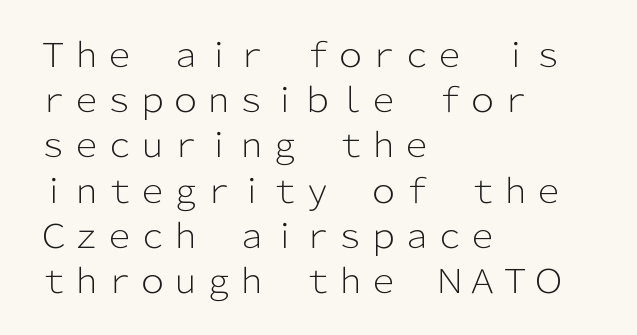
Underlining? Definitely not there. The lines sit at an ordinary, default distance from one another. Nope, not italic — everything's standing straight. The letters sit at their default tracking, neither squeezed nor spread.
